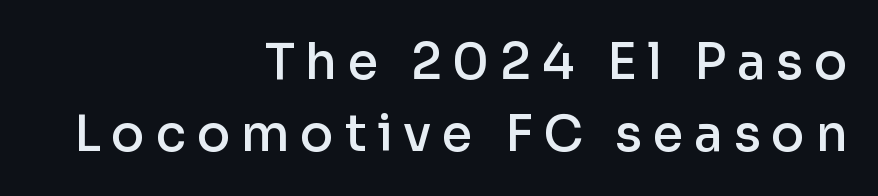
{"serif": "no", "italic": "no", "bold": "semi", "weight": "semibold", "width": "normal", "stroke_contrast": "low", "x_height": "medium", "monospaced": "no", "underline": "no", "align": "right", "line_spacing": "normal", "line_spacing_ratio": 1.44, "letter_spacing": "wide", "letter_spacing_em": 0.21, "glyph_px": 50}
